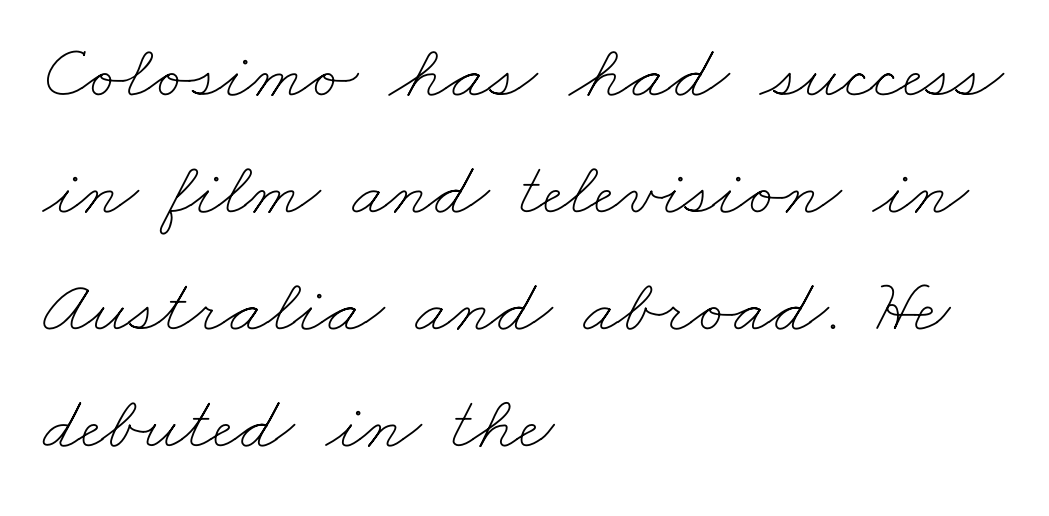
If you measured baseline to baseline, you'd find a middling distance. The area under the type is left untouched. These lines are set flush left with a ragged right edge. Look at the tracking — it's just the regular setting, nothing added. Character widths vary here, with narrow letters taking less room than wide ones. Stroke mass is kept to a normal reading level or below.
